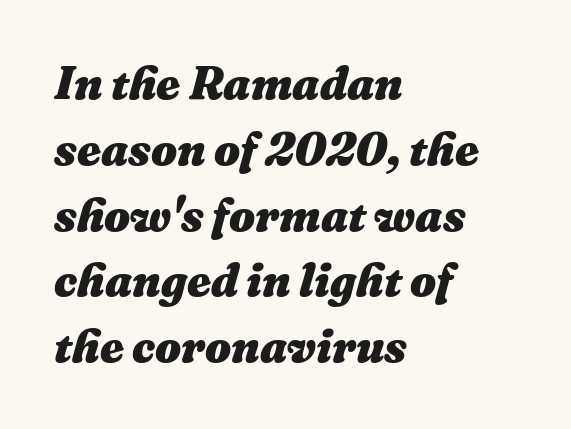
{"italic": "yes", "lean": "right", "slant_degrees": 16, "bold": "yes", "weight": "heavy", "width": "normal", "stroke_contrast": "medium", "x_height": "medium", "monospaced": "no", "underline": "no", "align": "left", "line_spacing": "normal", "line_spacing_ratio": 1.43, "letter_spacing": "normal", "letter_spacing_em": 0.0, "glyph_px": 46}
